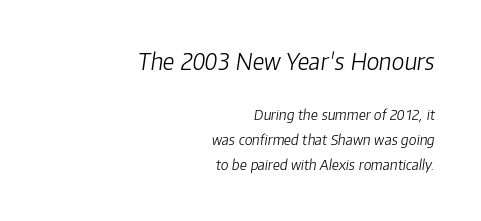
{"italic": "yes", "lean": "right", "slant_degrees": 8, "bold": "no", "underline": "no", "align": "right", "line_spacing_ratio": 1.78, "letter_spacing": "normal", "letter_spacing_em": 0.0, "larger_block": "first", "size_ratio": 1.64, "glyph_px": 23}
